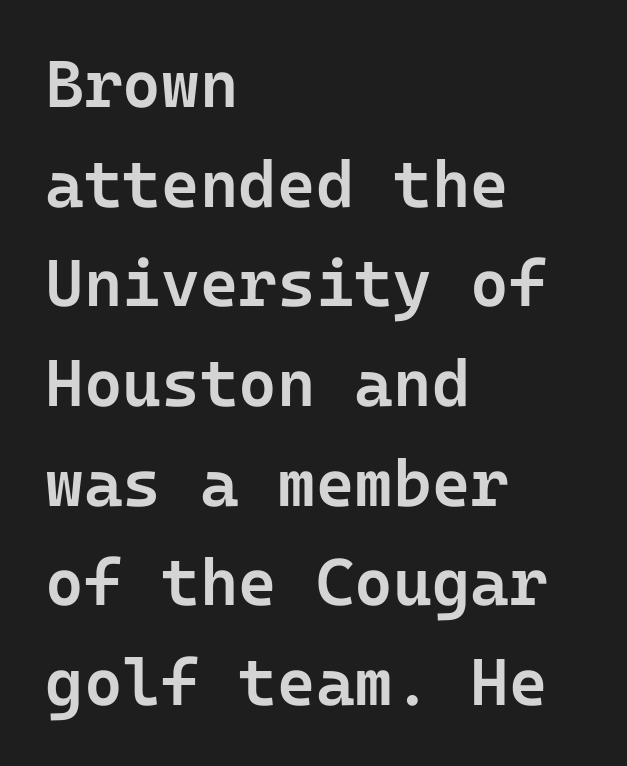
{"serif": "no", "italic": "no", "bold": "semi", "weight": "semibold", "width": "normal", "stroke_contrast": "low", "x_height": "medium", "underline": "no", "align": "left", "line_spacing": "normal", "line_spacing_ratio": 1.51, "letter_spacing": "normal", "letter_spacing_em": 0.0, "glyph_px": 66}
